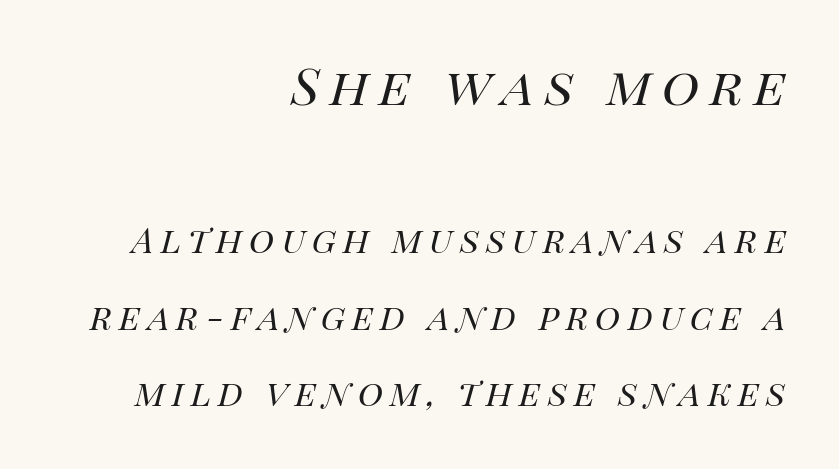
The glyphs are unaccompanied by any horizontal stroke below them. Bigger letters appear in the top chunk; the bottom chunk is reduced. Summary of weight: not heavy and not bold. A typesetter would call this proportional, since set widths differ per character. Notice how the passage keeps a crisp vertical edge on the right only.
